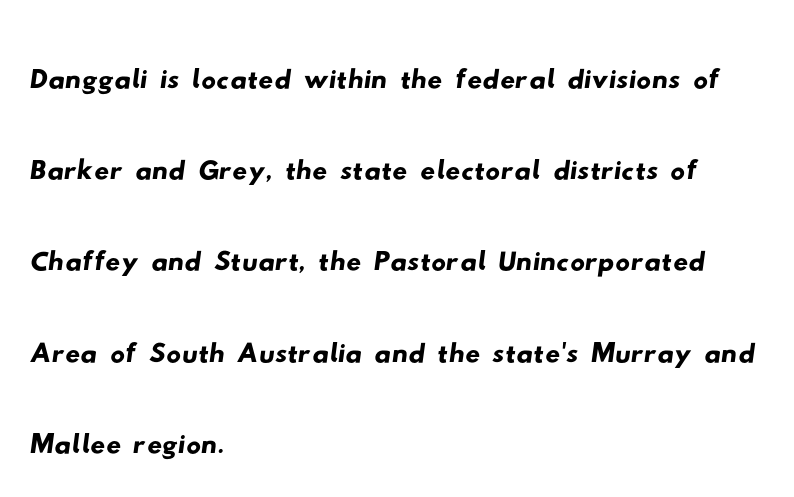
Q: Is the typeface a serif or a sans-serif typeface? A: Sans-serif.
Q: Is the text underlined? A: No.
Q: How is the paragraph aligned? A: Left-aligned.
Q: Is the spacing between letters normal or unusually wide? A: Normal.
Q: Is the spacing between lines tight, normal or loose? A: Normal.
Q: Width (condensed, normal, or wide)? A: Wide.
Q: Stroke contrast? A: Low.
Q: x-height? A: Small.
Q: Monospaced? A: No.
